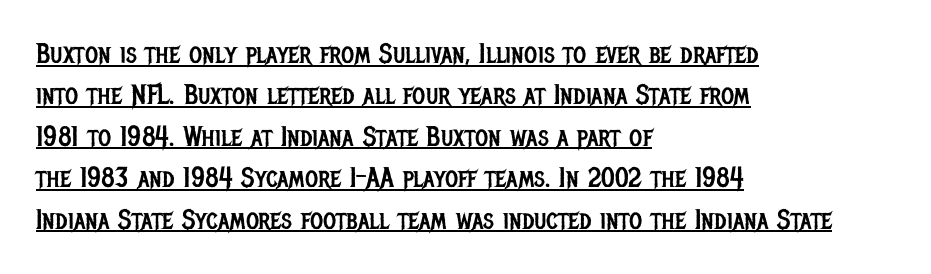
The image shows 28 px regular-weight, condensed sans-serif type, upright; set left-aligned, normal line spacing (1.48x), normal letter spacing, underlined; low stroke contrast and a large x-height.
